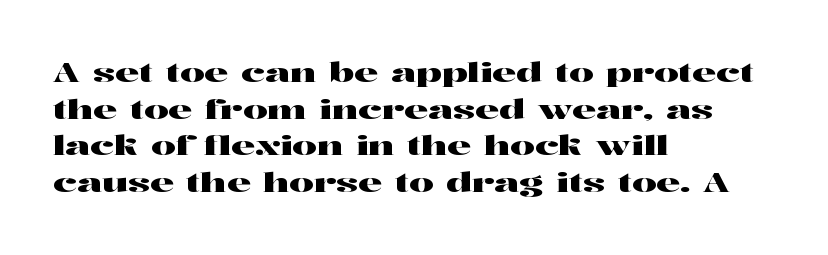
{"italic": "no", "underline": "no", "align": "left", "line_spacing": "normal", "line_spacing_ratio": 1.36, "letter_spacing": "normal", "letter_spacing_em": 0.0, "glyph_px": 27}
